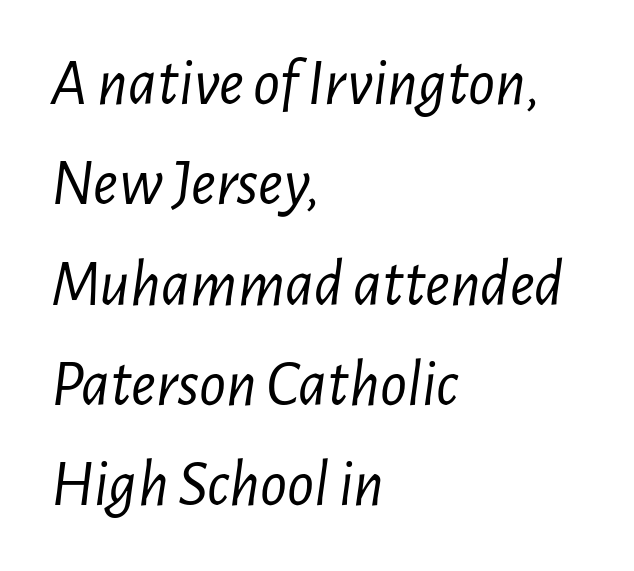
{"italic": "yes", "lean": "right", "slant_degrees": 7, "bold": "no", "weight": "light", "width": "condensed", "stroke_contrast": "low", "x_height": "medium", "monospaced": "no", "underline": "no", "align": "left", "line_spacing": "normal", "line_spacing_ratio": 1.52, "letter_spacing": "normal", "letter_spacing_em": 0.0, "glyph_px": 66}
